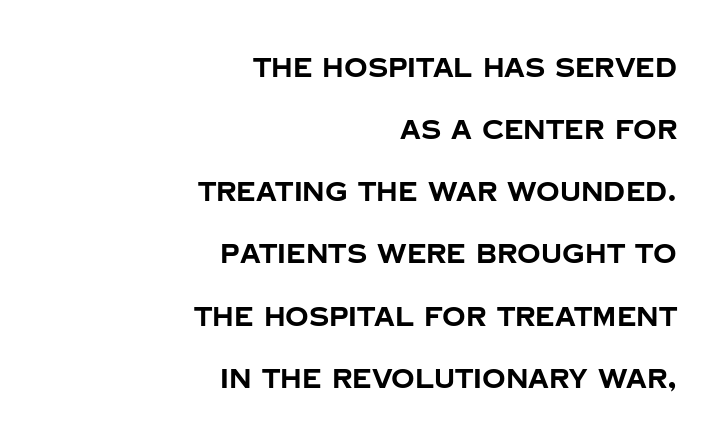
What weight is shown? A full bold with thick strokes. Characters follow at the spacing the type designer built in. Where is the straight margin? On the right. Lines of text with bare space underneath. What's the leading like? Stretched, with rows far apart.
